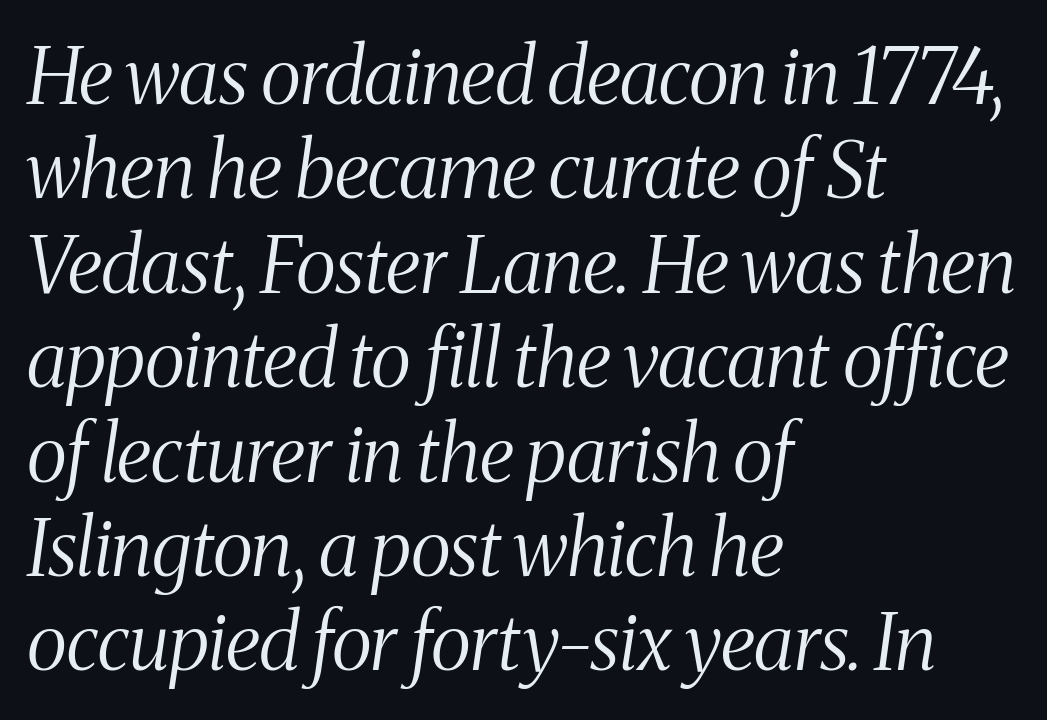
{"serif": "yes", "italic": "yes", "lean": "right", "slant_degrees": 8, "bold": "no", "weight": "light", "width": "condensed", "stroke_contrast": "medium", "x_height": "medium", "monospaced": "no", "underline": "no", "align": "left", "line_spacing_ratio": 1.21, "letter_spacing": "normal", "letter_spacing_em": 0.0, "glyph_px": 78}
